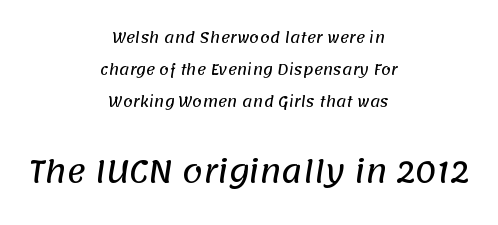
Q: Is the typeface a serif or a sans-serif typeface? A: Sans-serif.
Q: Is the text underlined? A: No.
Q: How is the paragraph aligned? A: Centered.
Q: Is the spacing between letters normal or unusually wide? A: Normal.
Q: Is the spacing between lines tight, normal or loose? A: Loose.
Q: Which block of text is set in a larger size, the first (top) or the second (bottom)? A: The second (bottom) one.
Q: Width (condensed, normal, or wide)? A: Normal.
Q: Stroke contrast? A: Low.
Q: x-height? A: Large.
Q: Monospaced? A: No.
